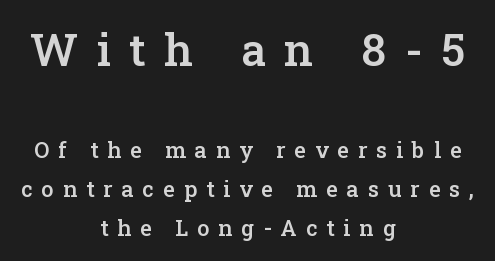
The letters advance in unequal steps, a hallmark of proportional type. Only glyphs here, with clear space below each row. The whitespace from short lines is split evenly between both sides. What stands out about the letter spacing? Its width — letters are far apart.
